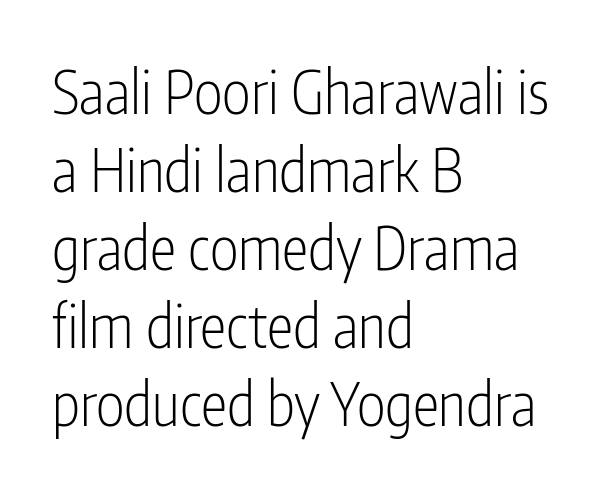
Q: Is the text bold? A: No.
Q: Is the text italic (slanted)? A: No, it is upright.
Q: Is the typeface a serif or a sans-serif typeface? A: Sans-serif.
Q: Is the text underlined? A: No.
Q: How is the paragraph aligned? A: Left-aligned.
Q: Is the spacing between letters normal or unusually wide? A: Normal.
Q: Is the spacing between lines tight, normal or loose? A: Normal.
Q: Width (condensed, normal, or wide)? A: Condensed.
Q: Stroke contrast? A: Low.
Q: x-height? A: Medium.
Q: Monospaced? A: No.
